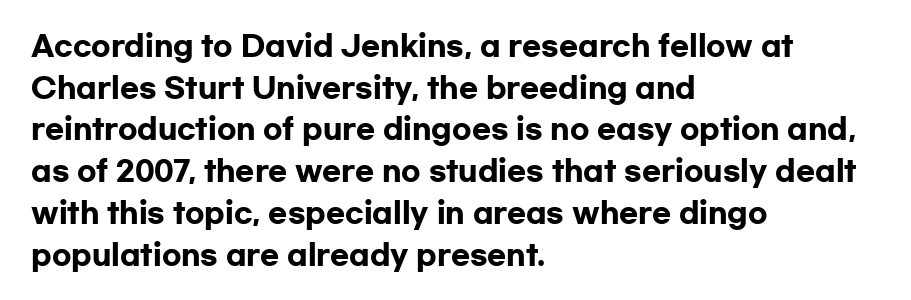
The image shows 28 px heavy, wide sans-serif type, upright; set left-aligned, normal line spacing (1.49x), normal letter spacing, not underlined; low stroke contrast and a medium x-height.
